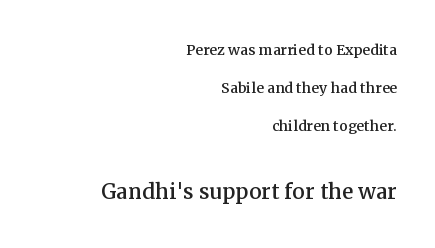
A clean baseline with only descenders dipping below it. Note the varied advance widths — an 'i' is clearly narrower than an 'm'. Stroke terminals: seriffed. The passage is arranged like a letterhead date or caption credit — flush right. The rendering keeps characters at their native spacing.
